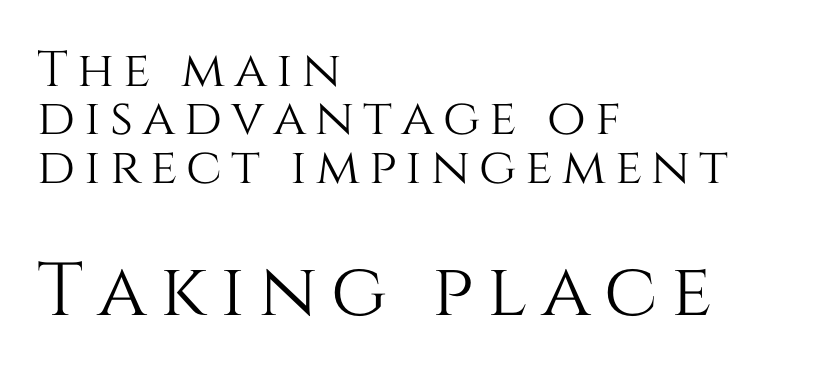
The image shows 75 px text type, upright; set left-aligned, tight line spacing (0.97x), not underlined; the second (bottom) block is 1.5x larger; medium stroke contrast and a large x-height.
